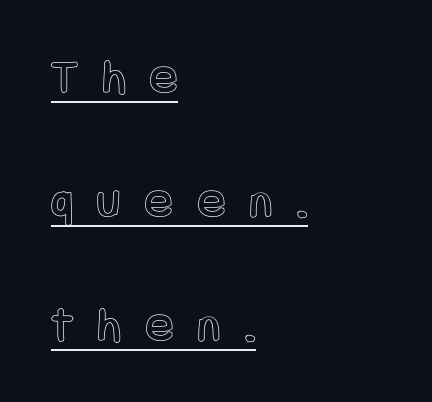
{"italic": "no", "width": "condensed", "x_height": "large", "underline": "yes", "align": "left", "line_spacing": "loose", "line_spacing_ratio": 2.43, "letter_spacing": "wide", "letter_spacing_em": 0.49, "glyph_px": 51}
